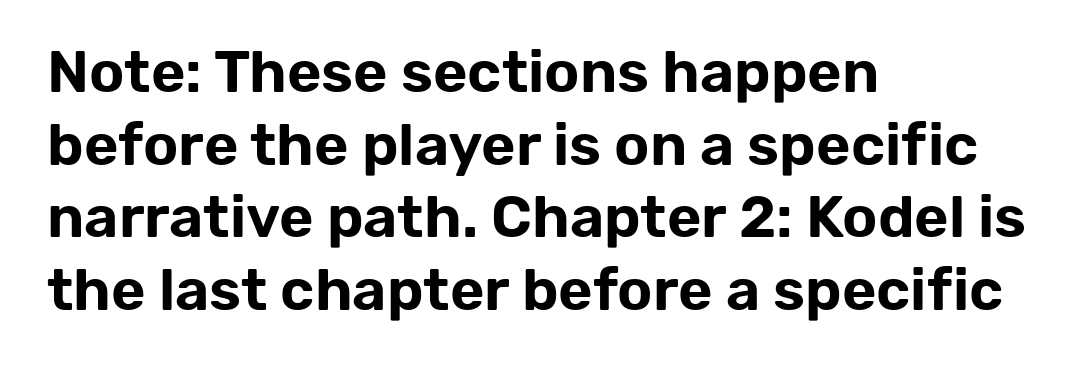
Q: Is the text italic (slanted)? A: No, it is upright.
Q: Is the typeface a serif or a sans-serif typeface? A: Sans-serif.
Q: Is the text underlined? A: No.
Q: How is the paragraph aligned? A: Left-aligned.
Q: Is the spacing between letters normal or unusually wide? A: Normal.
Q: Width (condensed, normal, or wide)? A: Normal.
Q: Stroke contrast? A: Low.
Q: x-height? A: Medium.
Q: Monospaced? A: No.
